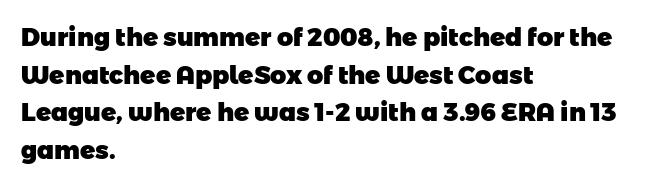
{"bold": "yes", "underline": "no", "align": "left", "line_spacing": "normal", "line_spacing_ratio": 1.51, "letter_spacing": "normal", "letter_spacing_em": 0.0, "glyph_px": 25}
